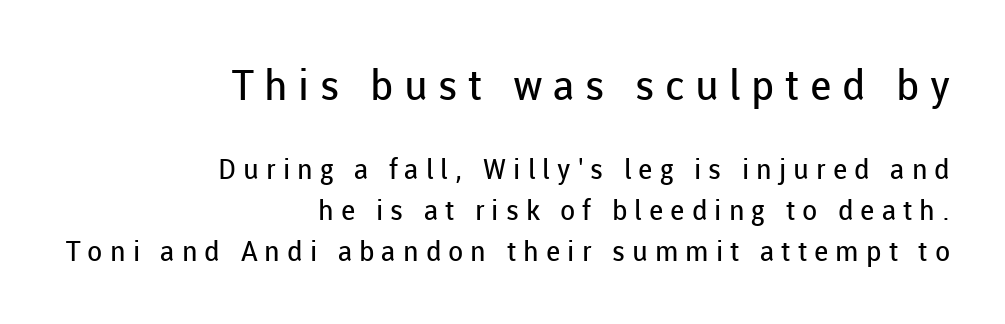
{"serif": "no", "italic": "no", "bold": "no", "weight": "regular", "width": "normal", "stroke_contrast": "low", "x_height": "medium", "monospaced": "no", "underline": "no", "align": "right", "line_spacing": "normal", "line_spacing_ratio": 1.45, "letter_spacing": "wide", "letter_spacing_em": 0.25, "larger_block": "first", "size_ratio": 1.5, "glyph_px": 42}
